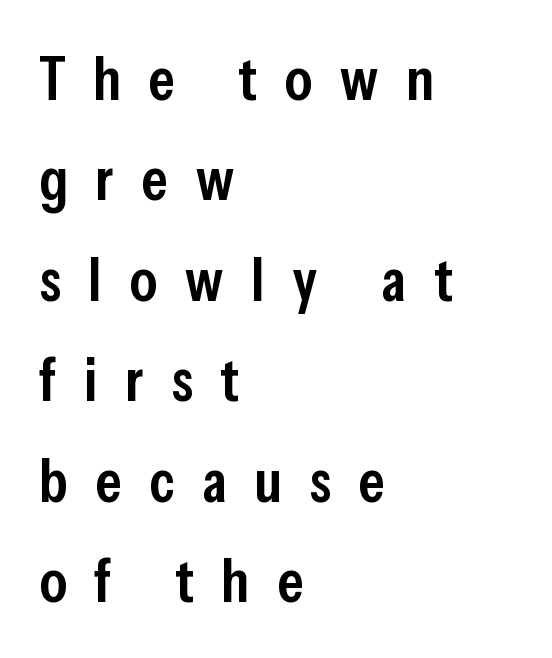
{"serif": "no", "italic": "no", "bold": "semi", "weight": "semibold", "width": "condensed", "stroke_contrast": "low", "x_height": "medium", "monospaced": "no", "underline": "no", "align": "left", "line_spacing": "normal", "line_spacing_ratio": 1.62, "letter_spacing": "wide", "letter_spacing_em": 0.44, "glyph_px": 62}
